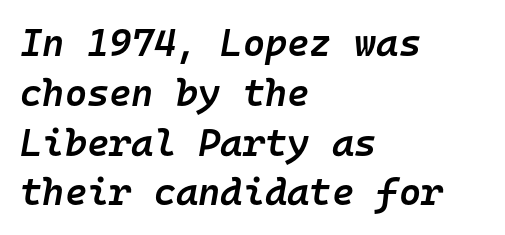
Honestly, there is no underline to notice here at all. Casual observation: everything's shoved over to the left. Style check: oblique. These words are printed semibold, heavier than regular yet not bold. Line spacing here is normal. The letters sit at their default tracking, neither squeezed nor spread.
